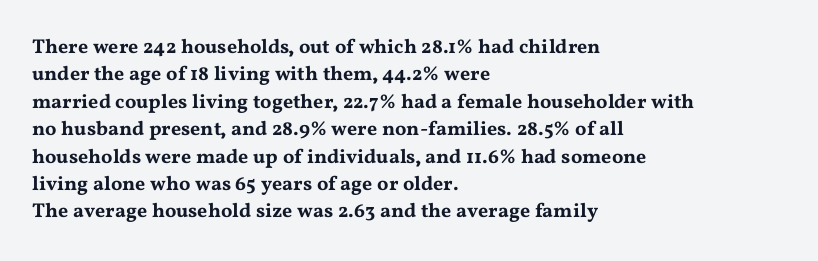
Q: Is the text italic (slanted)? A: No, it is upright.
Q: Is the text underlined? A: No.
Q: How is the paragraph aligned? A: Left-aligned.
Q: Is the spacing between letters normal or unusually wide? A: Normal.
Q: Is the spacing between lines tight, normal or loose? A: Normal.
